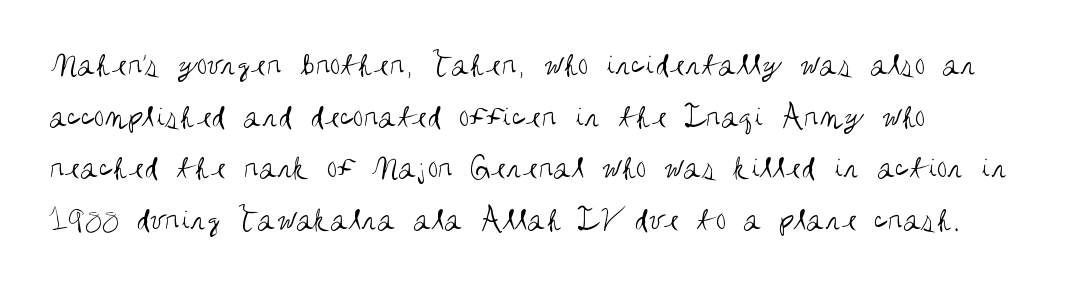
Each letter keeps its own natural width here, so spacing adapts to shape. Weight: not bold — regular or lighter. Unmarked baselines from the first word to the last. Are there feet on the stems? There aren't — it's a sans.
